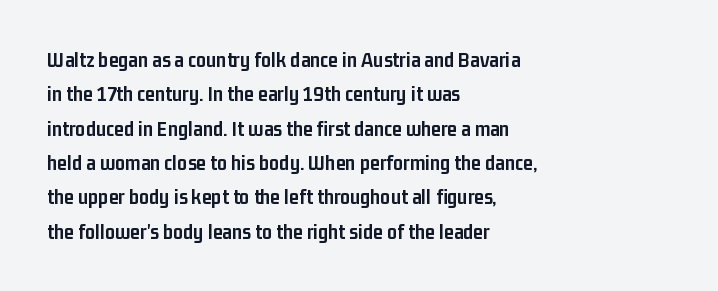
The image shows 22 px bold type, upright; set left-aligned, normal line spacing (1.56x), normal letter spacing, not underlined.
